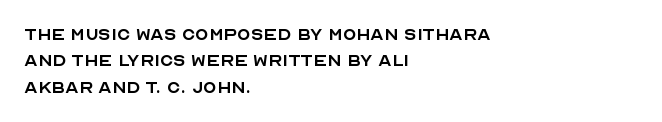
Q: Is the text bold? A: No.
Q: Is the text italic (slanted)? A: No, it is upright.
Q: Is the text underlined? A: No.
Q: How is the paragraph aligned? A: Left-aligned.
Q: Is the spacing between letters normal or unusually wide? A: Normal.
